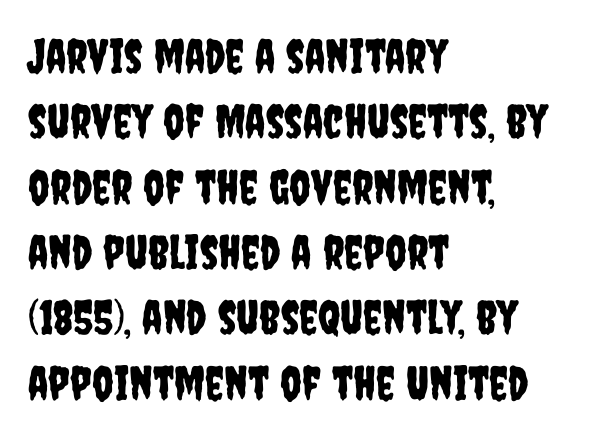
The image shows 47 px condensed sans-serif type, upright; set left-aligned, normal line spacing (1.39x), normal letter spacing, not underlined; low stroke contrast and a large x-height.
